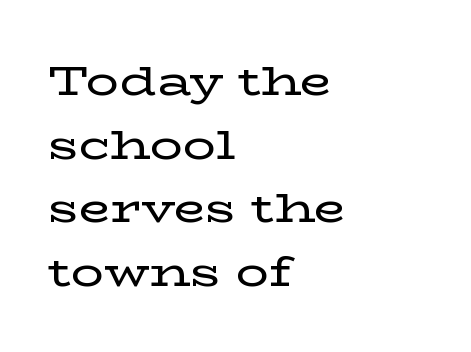
{"serif": "yes", "italic": "no", "width": "wide", "stroke_contrast": "low", "x_height": "medium", "monospaced": "no", "underline": "no", "align": "left", "line_spacing": "normal", "line_spacing_ratio": 1.55, "letter_spacing": "normal", "letter_spacing_em": 0.0, "glyph_px": 41}
